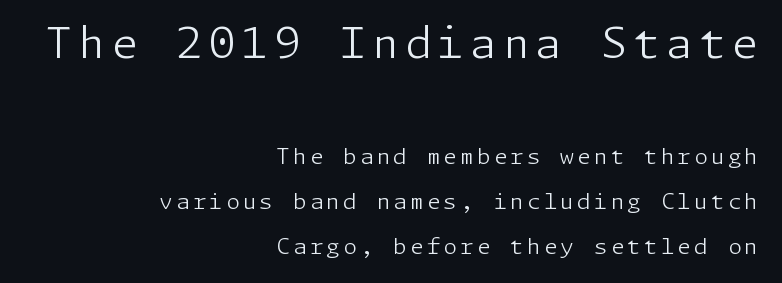
Q: Is the text bold? A: No.
Q: Is the text italic (slanted)? A: No, it is upright.
Q: Is the typeface a serif or a sans-serif typeface? A: Sans-serif.
Q: Is the text underlined? A: No.
Q: How is the paragraph aligned? A: Right-aligned.
Q: Is the spacing between lines tight, normal or loose? A: Loose.
Q: Which block of text is set in a larger size, the first (top) or the second (bottom)? A: The first (top) one.
Q: Width (condensed, normal, or wide)? A: Normal.
Q: Stroke contrast? A: Low.
Q: x-height? A: Medium.
